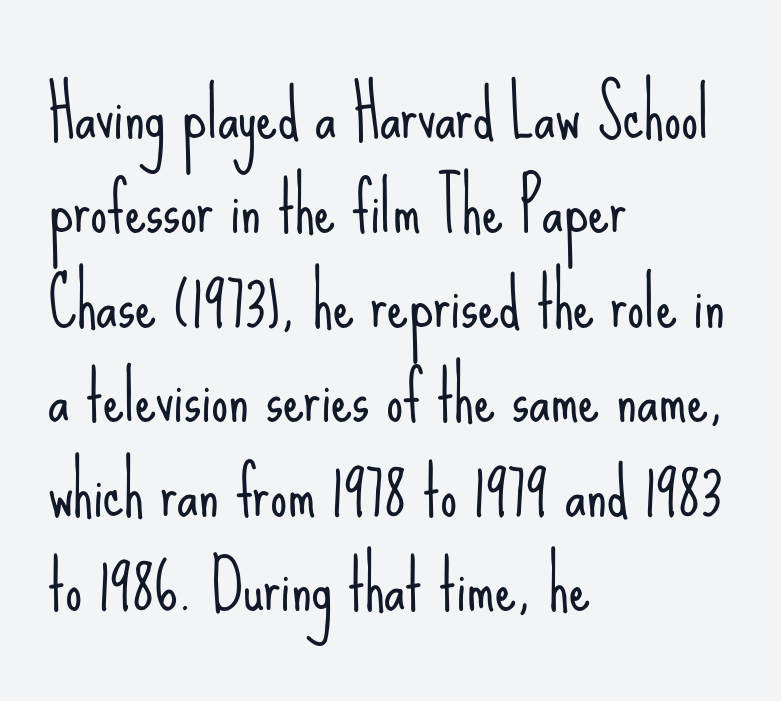
Q: Is the text bold? A: No.
Q: Is the text italic (slanted)? A: No, it is upright.
Q: Is the typeface a serif or a sans-serif typeface? A: Sans-serif.
Q: Is the text underlined? A: No.
Q: How is the paragraph aligned? A: Left-aligned.
Q: Is the spacing between letters normal or unusually wide? A: Normal.
Q: Is the spacing between lines tight, normal or loose? A: Normal.
Q: Width (condensed, normal, or wide)? A: Condensed.
Q: Stroke contrast? A: Low.
Q: x-height? A: Small.
Q: Monospaced? A: No.
